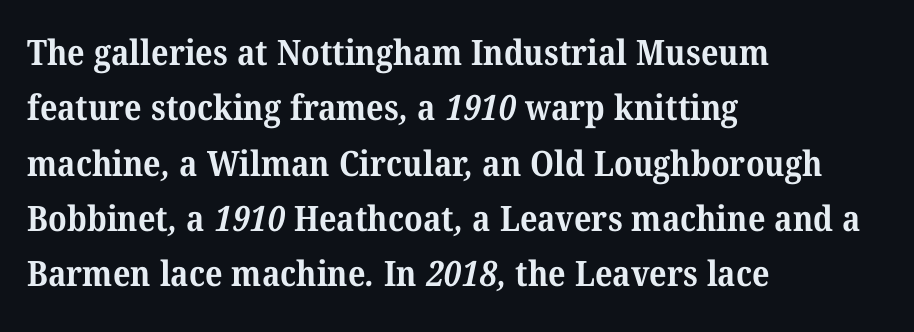
Q: Is the text bold? A: Yes.
Q: Is the typeface a serif or a sans-serif typeface? A: Serif.
Q: Is the text underlined? A: No.
Q: How is the paragraph aligned? A: Left-aligned.
Q: Is the spacing between letters normal or unusually wide? A: Normal.
Q: Is the spacing between lines tight, normal or loose? A: Normal.
Q: Width (condensed, normal, or wide)? A: Normal.
Q: Stroke contrast? A: Medium.
Q: x-height? A: Medium.
Q: Monospaced? A: No.
